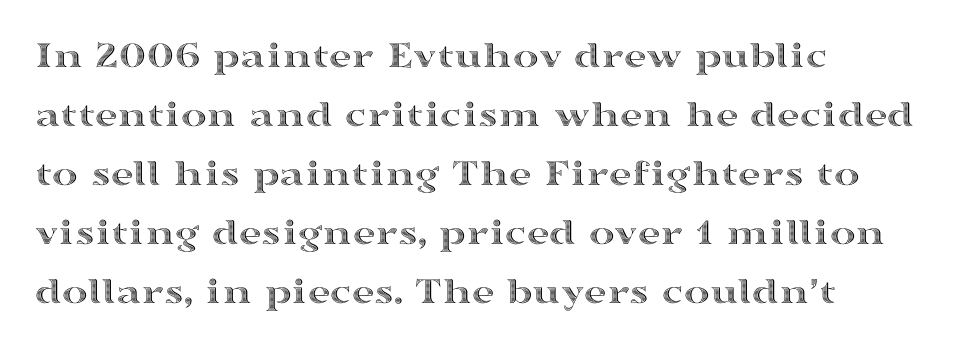
These lines are rendered in a variable-pitch font. Typeset ragged right — the left edge is the straight one. This is roman type, the default non-slanted kind. The designer left line spacing at the default. The strip under each line holds only bare page. The passage shown has conventional tracking throughout.
